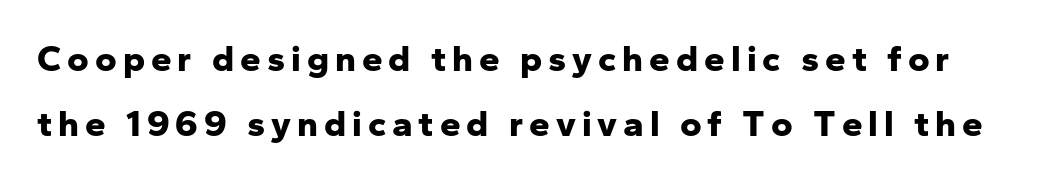
{"serif": "no", "italic": "no", "bold": "yes", "weight": "bold", "width": "normal", "stroke_contrast": "low", "x_height": "medium", "monospaced": "no", "underline": "no", "line_spacing_ratio": 1.77, "glyph_px": 37}
